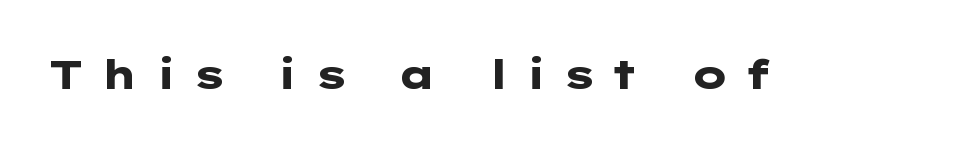
The image shows 41 px heavy, wide sans-serif type, upright; set unusually wide letter spacing (+0.37 em), not underlined; low stroke contrast and a medium x-height.
